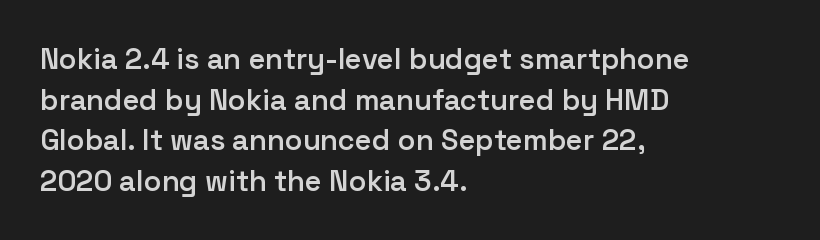
The image shows 29 px semibold sans-serif type, upright; set left-aligned, normal line spacing (1.4x), normal letter spacing, not underlined; low stroke contrast and a medium x-height.
